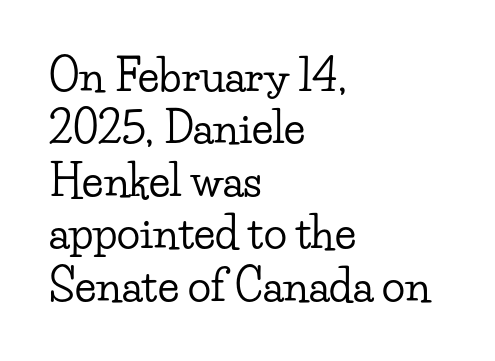
The space directly below the letters is spotless. All the whitespace from short lines collects on the right. Character widths vary here, with narrow letters taking less room than wide ones. Tall strokes in this sample are plumb rather than angled. Is the letter spacing exaggerated? No — it looks like the ordinary default.
